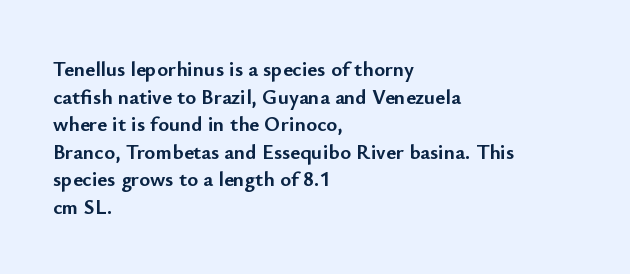
Q: Is the text bold? A: Yes.
Q: Is the text italic (slanted)? A: No, it is upright.
Q: Is the text underlined? A: No.
Q: How is the paragraph aligned? A: Left-aligned.
Q: Is the spacing between letters normal or unusually wide? A: Normal.
Q: Is the spacing between lines tight, normal or loose? A: Normal.
